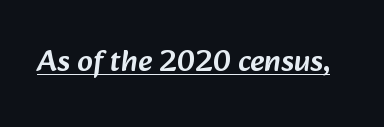
The passage shown is typed in a proportional face where columns would drift. The specimen includes a rule beneath the text block's lines. The designer went with a sans here, leaving each stem footless. Characters follow at the spacing the type designer built in.
